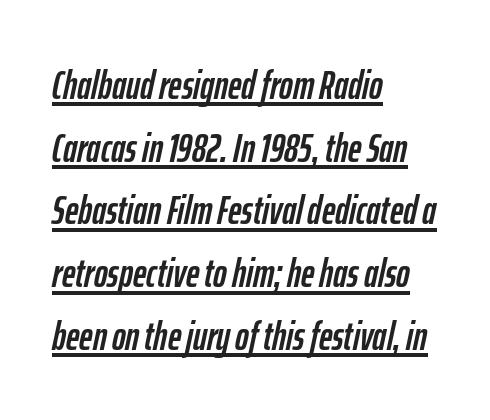
Q: Is the text italic (slanted)? A: Yes, it leans right by about 12 degrees.
Q: Is the text underlined? A: Yes.
Q: How is the paragraph aligned? A: Left-aligned.
Q: Is the spacing between letters normal or unusually wide? A: Normal.
Q: Is the spacing between lines tight, normal or loose? A: Normal.
Q: Width (condensed, normal, or wide)? A: Condensed.
Q: Stroke contrast? A: Low.
Q: x-height? A: Medium.
Q: Monospaced? A: No.
